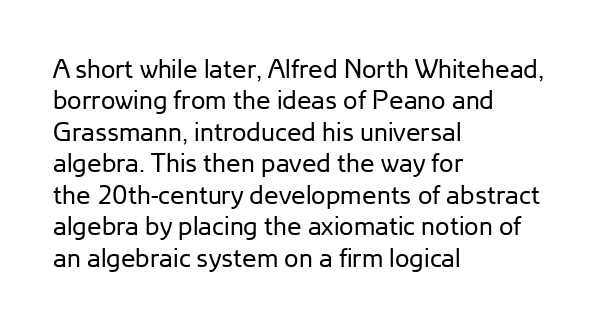
What stands out about the letter spacing? Nothing — it is the standard amount. The rendering anchors every line to the left-hand side. A light-to-regular cut is what we see here. Ordinary non-slanted type is in use.
